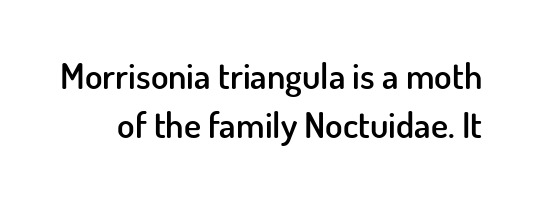
{"serif": "no", "italic": "no", "bold": "semi", "weight": "semibold", "width": "normal", "stroke_contrast": "low", "x_height": "small", "monospaced": "no", "underline": "no", "line_spacing": "normal", "line_spacing_ratio": 1.36, "letter_spacing": "normal", "letter_spacing_em": 0.0, "glyph_px": 36}
